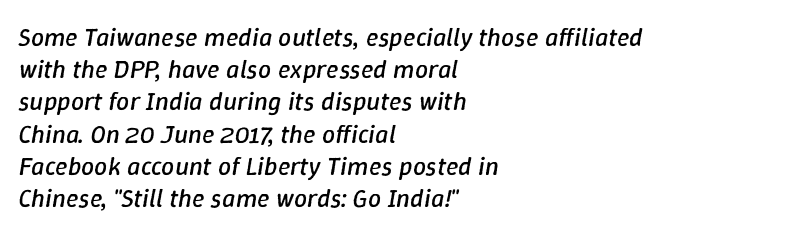
The image shows 26 px text type, italic (leaning right); set left-aligned, line spacing 1.24x, normal letter spacing, not underlined.
